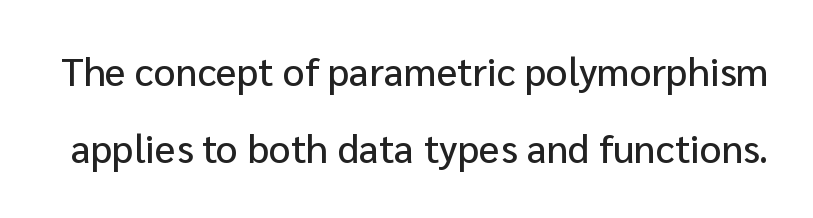
The image shows 39 px sans-serif type, upright; set loose line spacing (1.98x), normal letter spacing, not underlined; low stroke contrast and a medium x-height.
